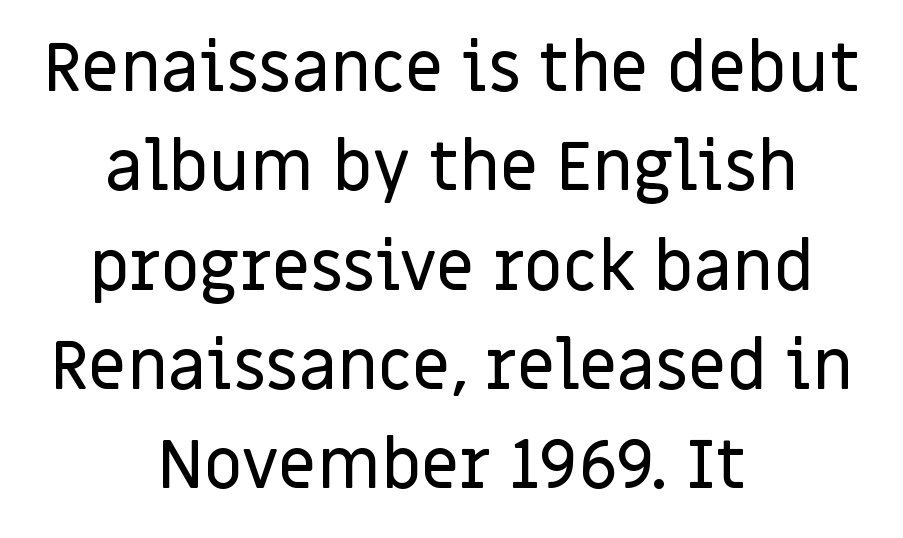
{"serif": "no", "italic": "no", "width": "normal", "stroke_contrast": "low", "x_height": "large", "monospaced": "no", "underline": "no", "align": "center", "line_spacing": "normal", "line_spacing_ratio": 1.46, "letter_spacing": "normal", "letter_spacing_em": 0.0, "glyph_px": 68}
